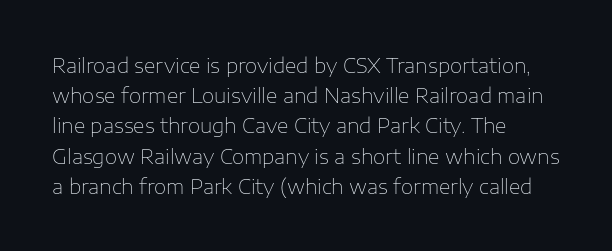
{"italic": "no", "bold": "no", "underline": "no", "align": "left", "line_spacing": "normal", "line_spacing_ratio": 1.51, "letter_spacing": "normal", "letter_spacing_em": 0.0, "glyph_px": 20}
